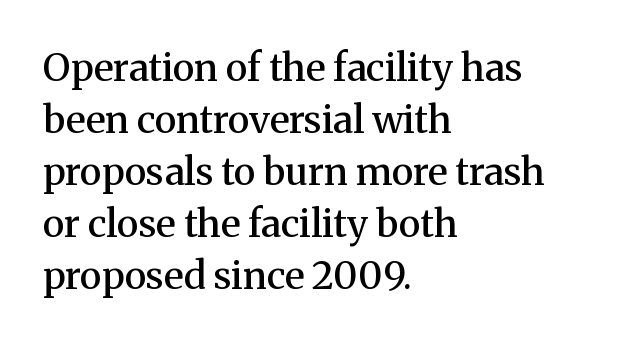
The image shows 38 px semibold serif type, upright; set left-aligned, normal line spacing (1.37x), normal letter spacing, not underlined; medium stroke contrast and a medium x-height.
